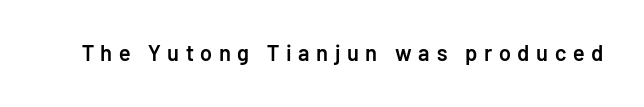
{"italic": "no", "bold": "semi", "underline": "no", "letter_spacing": "wide", "letter_spacing_em": 0.3, "glyph_px": 22}
